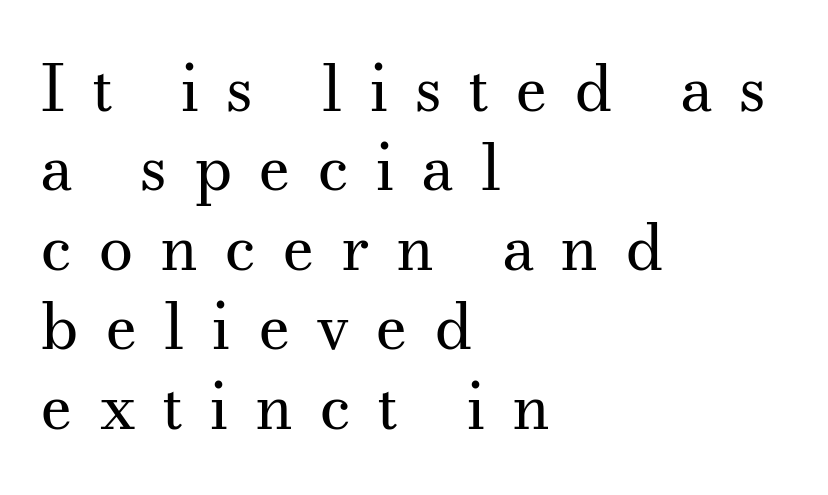
The image shows 63 px regular-weight serif type, upright; set left-aligned, normal line spacing (1.26x), unusually wide letter spacing (+0.41 em), not underlined; medium stroke contrast and a small x-height.
